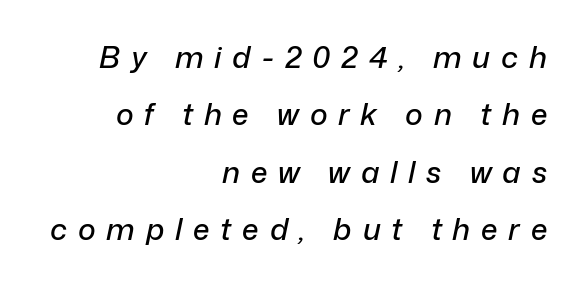
The image shows 30 px text type, italic (leaning right); set right-aligned, loose line spacing (1.91x), unusually wide letter spacing (+0.36 em), not underlined; low stroke contrast and a medium x-height.
